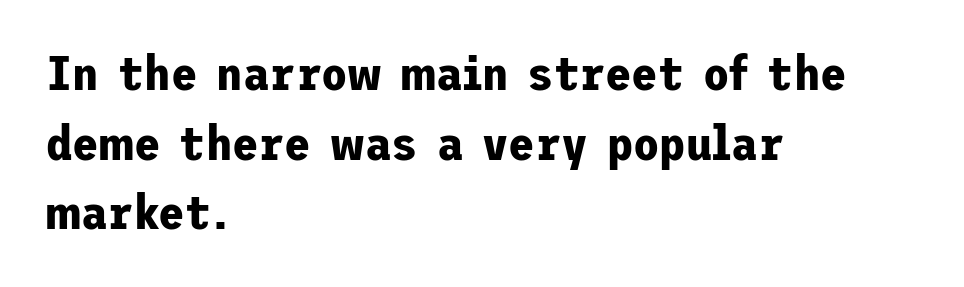
Typesetter's note: full bold, strokes at maximum text heaviness. Does the copy run flush right? No — it runs flush left. Ascenders rise straight up at ninety degrees. The space beneath each line is pristine and unruled. Successive baselines arrive at the customary interval. You could call the tracking neutral — neither tight nor loose.
